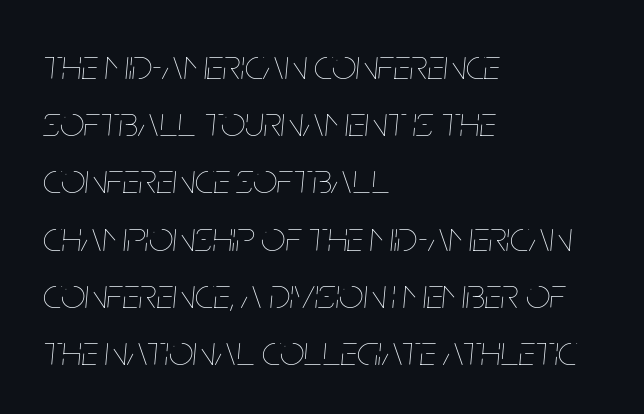
This rendering uses left alignment, leaving the right contour irregular. Tall strokes in this sample are angled rather than plumb. Is this a fixed-width face? No — the glyphs have proportional, varying widths. A typesetter would call this leading conventional body-copy spacing. The font is comparable to plain body text, perhaps lighter.
